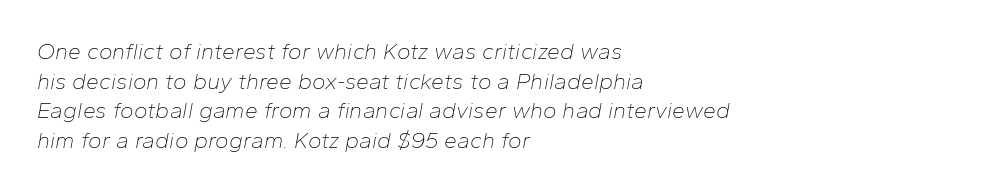
Q: Is the text bold? A: No.
Q: Is the text italic (slanted)? A: Yes, it leans right by about 10 degrees.
Q: Is the text underlined? A: No.
Q: How is the paragraph aligned? A: Left-aligned.
Q: Is the spacing between letters normal or unusually wide? A: Normal.
Q: Is the spacing between lines tight, normal or loose? A: Normal.
